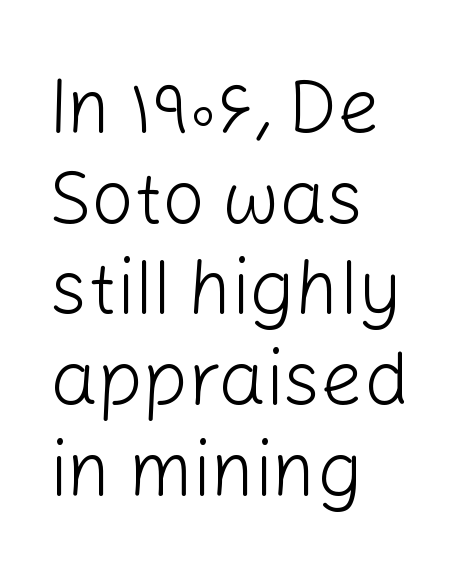
The font family rendered here belongs to the sans-serif group. A classic flush-left, rag-right setting is used for this passage. Unbolded letterforms with no extra heft. The string is rendered with underlining switched off. What stands out about the letter spacing? Nothing — it is the standard amount. Do the characters align in a grid? No, the font is proportional.
